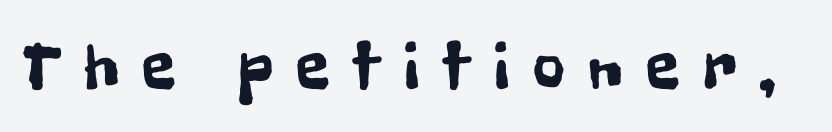
Note the varied advance widths — an 'i' is clearly narrower than an 'm'. The letters stand upright; this is a roman face. Regarding serifs, this sample does without them. Bare-footed words on every line. This rendering widens character spacing well past its baseline value.
